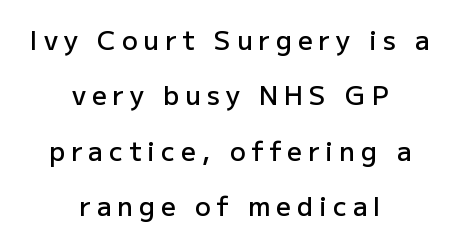
Every row of glyphs is offset so its center matches the block's center. Every character sits straight up, as roman type does. Clear beneath every line of the passage. A great deal of white space separates one row of letters from the next. Emphasis by weight is partial: semibold.
